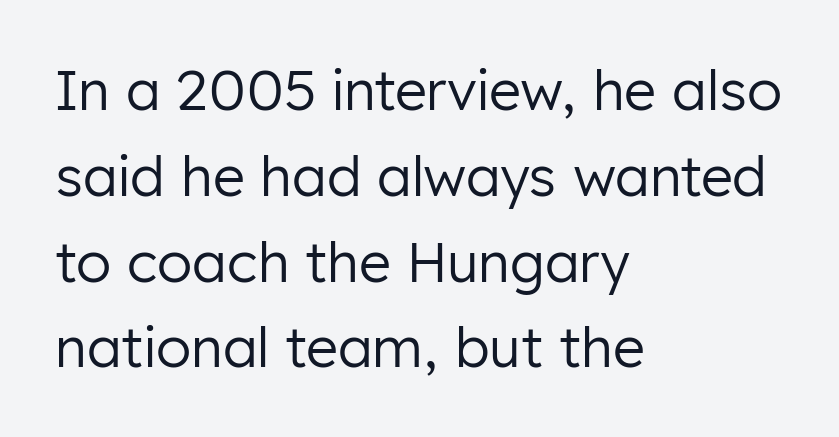
Plain, unruled lines of type. Notice how descenders clear the ascenders below comfortably — that's standard leading. Grotesque or geometric, the face here clearly has no serifs. Every character sits straight up, as roman type does. In terms of letterspacing, this is plain default setting. Think standard paragraph weight, or any step lighter than that.
